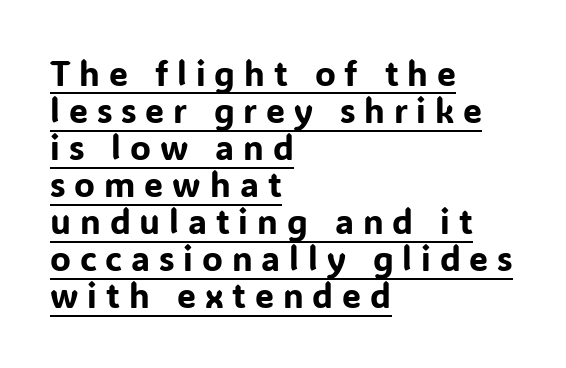
The image shows 34 px sans-serif type, upright; set left-aligned, tight line spacing (1.09x), unusually wide letter spacing (+0.26 em), underlined; low stroke contrast and a medium x-height.
